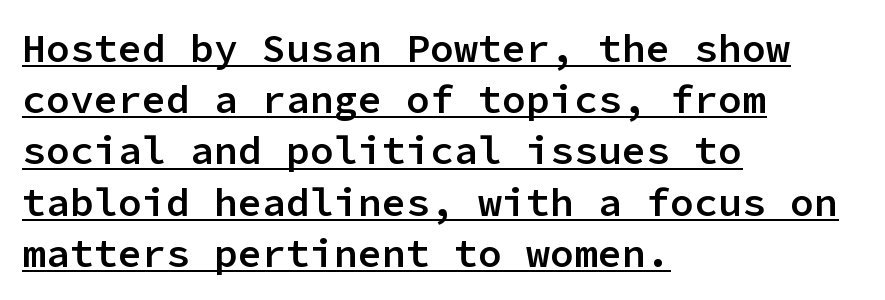
The image shows 40 px semibold sans-serif type, upright, monospaced; set left-aligned, normal line spacing (1.28x), normal letter spacing, underlined; low stroke contrast and a medium x-height.
